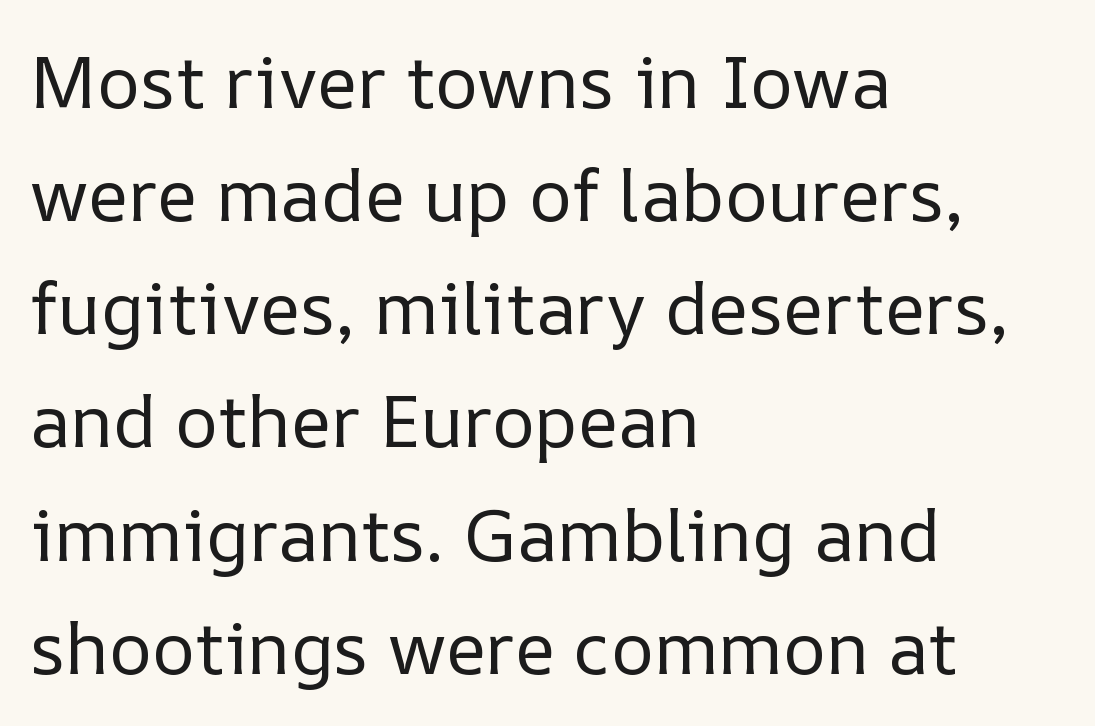
The image shows 73 px regular-weight type, upright; set left-aligned, normal line spacing (1.55x), normal letter spacing, not underlined; low stroke contrast and a medium x-height.
